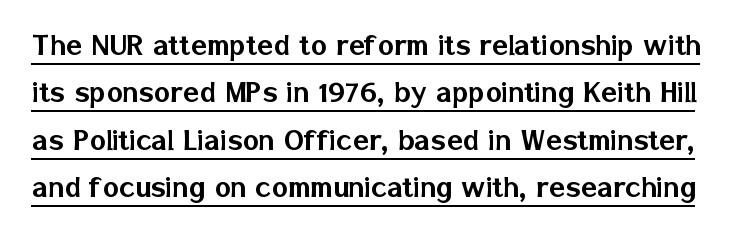
Q: Is the text italic (slanted)? A: No, it is upright.
Q: Is the typeface a serif or a sans-serif typeface? A: Sans-serif.
Q: Is the text underlined? A: Yes.
Q: Is the spacing between letters normal or unusually wide? A: Normal.
Q: Is the spacing between lines tight, normal or loose? A: Normal.
Q: Width (condensed, normal, or wide)? A: Normal.
Q: Stroke contrast? A: Low.
Q: x-height? A: Medium.
Q: Monospaced? A: No.
